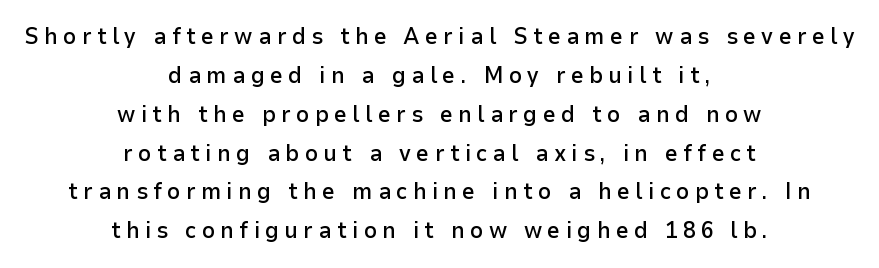
Q: Is the text bold? A: Semi-bold.
Q: Is the text italic (slanted)? A: No, it is upright.
Q: Is the text underlined? A: No.
Q: How is the paragraph aligned? A: Centered.
Q: Is the spacing between letters normal or unusually wide? A: Unusually wide.
Q: Is the spacing between lines tight, normal or loose? A: Normal.
